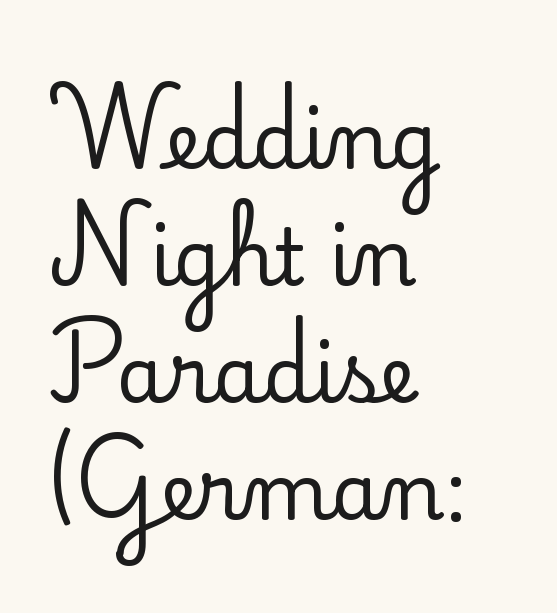
Q: Is the text italic (slanted)? A: No, it is upright.
Q: Is the typeface a serif or a sans-serif typeface? A: Serif.
Q: Is the text underlined? A: No.
Q: How is the paragraph aligned? A: Left-aligned.
Q: Is the spacing between letters normal or unusually wide? A: Normal.
Q: Is the spacing between lines tight, normal or loose? A: Normal.
Q: Width (condensed, normal, or wide)? A: Normal.
Q: Stroke contrast? A: Low.
Q: x-height? A: Small.
Q: Monospaced? A: No.
